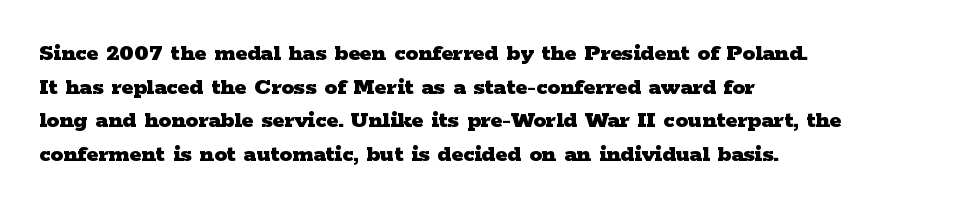
The image shows 25 px bold type, upright; set left-aligned, normal line spacing (1.35x), normal letter spacing, not underlined.
